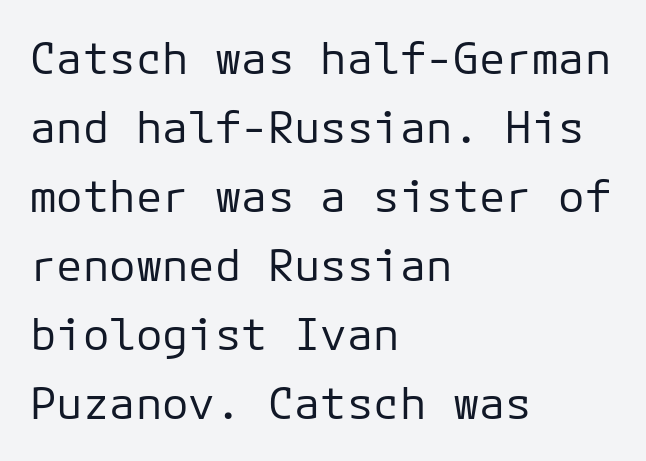
The image shows 44 px regular-weight sans-serif type, upright; set left-aligned, normal line spacing (1.57x), normal letter spacing, not underlined; low stroke contrast and a medium x-height.
